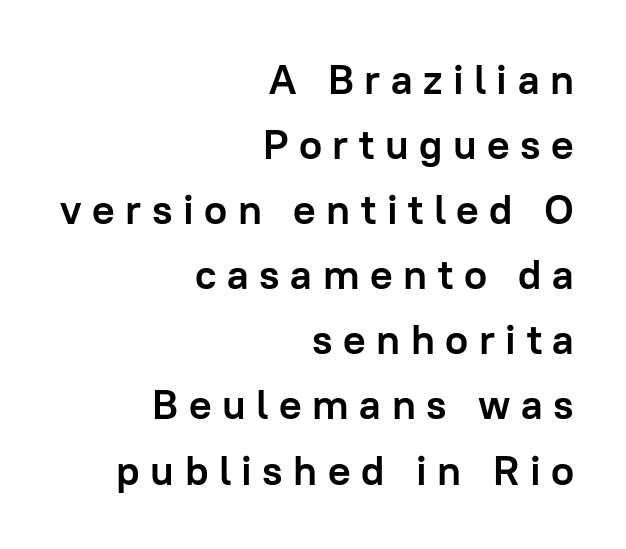
The image shows 42 px semibold sans-serif type, upright; set right-aligned, normal line spacing (1.55x), unusually wide letter spacing (+0.25 em), not underlined; low stroke contrast and a medium x-height.
